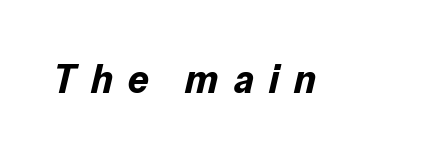
Character widths vary here, with narrow letters taking less room than wide ones. Tracking here is generous; glyphs stand well apart from one another. The passage shown is not underscored anywhere. The face used here has the dense, thick strokes of a bold.
